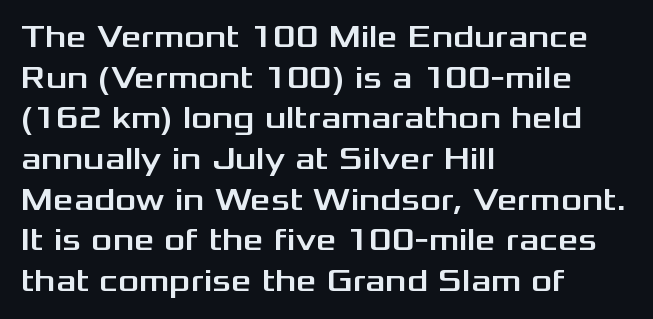
Evenly set lines give the paragraph a standard silhouette. The strip under each line holds only bare page. The passage is arranged the way most books set body copy — flush left. Each letter keeps its own natural width here, so spacing adapts to shape.
